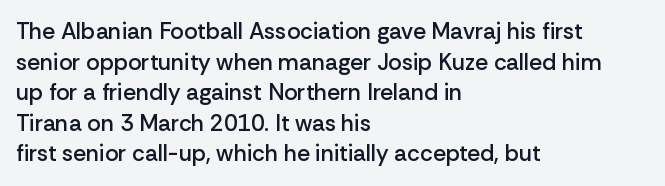
Is there any slant? The stems are plumb. The leading is moderate, giving the passage an even texture. A bit beefed up — I'd call it semibold rather than bold. No word sits above an underline. Characters follow at the spacing the type designer built in. Compared with a centered layout, this one pins lines to the left instead.
